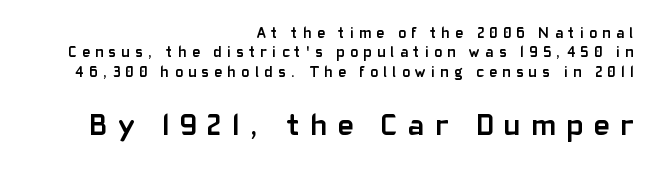
Honestly, there is no underline to notice here at all. You get the small type first, then a jump to larger type. Heft: maximum for text — a bold. A typesetter would call this proportional, since set widths differ per character. Interline gaps are of average width in this sample.
